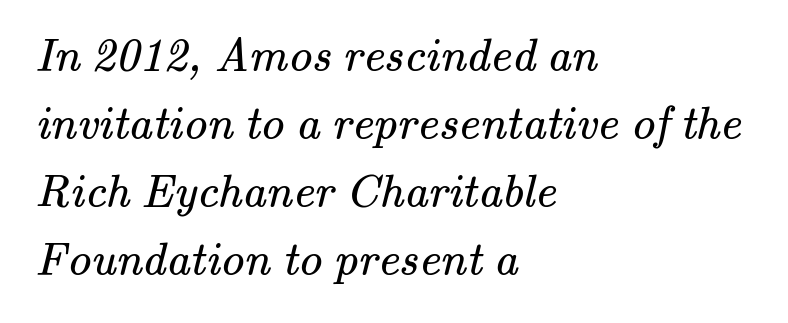
Q: Is the text bold? A: No.
Q: Is the typeface a serif or a sans-serif typeface? A: Serif.
Q: Is the text underlined? A: No.
Q: How is the paragraph aligned? A: Left-aligned.
Q: Is the spacing between letters normal or unusually wide? A: Normal.
Q: Is the spacing between lines tight, normal or loose? A: Normal.
Q: Width (condensed, normal, or wide)? A: Normal.
Q: Stroke contrast? A: Medium.
Q: x-height? A: Small.
Q: Monospaced? A: No.
